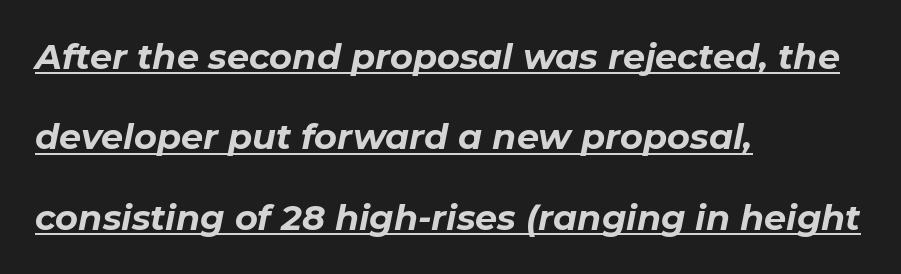
{"italic": "yes", "lean": "right", "slant_degrees": 11, "bold": "yes", "weight": "bold", "width": "normal", "stroke_contrast": "low", "x_height": "medium", "monospaced": "no", "underline": "yes", "align": "left", "line_spacing": "loose", "line_spacing_ratio": 2.3, "letter_spacing": "normal", "letter_spacing_em": 0.0, "glyph_px": 35}
